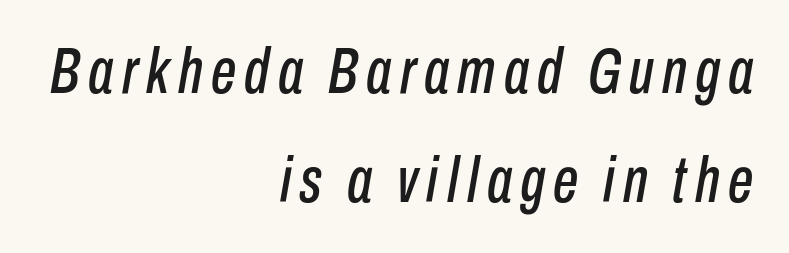
{"italic": "yes", "lean": "right", "slant_degrees": 10, "width": "condensed", "stroke_contrast": "low", "x_height": "medium", "monospaced": "no", "underline": "no", "align": "right", "line_spacing_ratio": 1.71, "glyph_px": 64}
